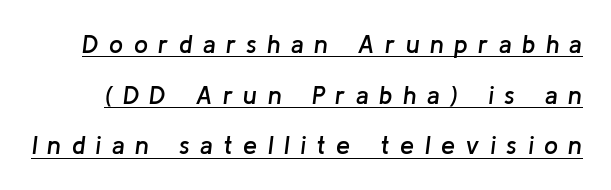
{"italic": "yes", "lean": "right", "slant_degrees": 8, "bold": "semi", "underline": "yes", "line_spacing": "loose", "line_spacing_ratio": 2.03, "letter_spacing": "wide", "letter_spacing_em": 0.42, "glyph_px": 25}
